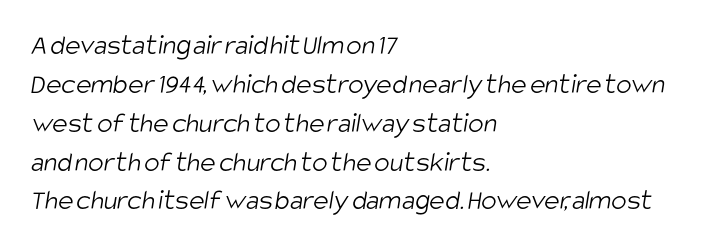
Q: Is the text bold? A: No.
Q: Is the typeface a serif or a sans-serif typeface? A: Sans-serif.
Q: Is the text underlined? A: No.
Q: How is the paragraph aligned? A: Left-aligned.
Q: Is the spacing between letters normal or unusually wide? A: Normal.
Q: Is the spacing between lines tight, normal or loose? A: Normal.
Q: Width (condensed, normal, or wide)? A: Condensed.
Q: Stroke contrast? A: Low.
Q: x-height? A: Large.
Q: Monospaced? A: No.
